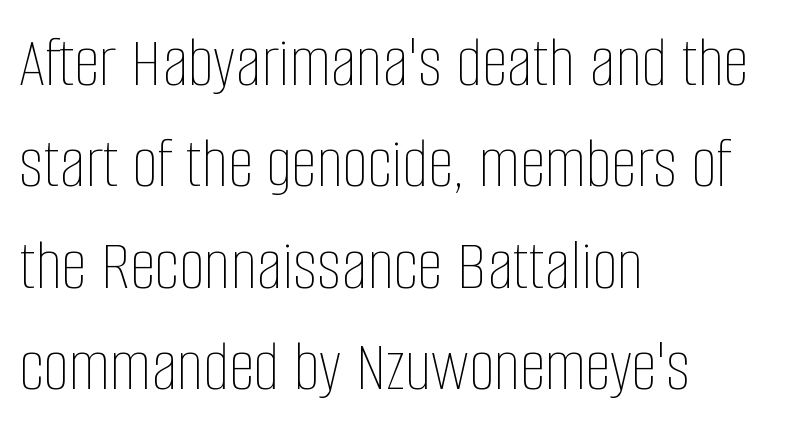
These lines are rendered in a variable-pitch font. Designer's note — italics off, roman on. A classic flush-left, rag-right setting is used for this passage. The line-height multiplier appears to be the usual default. The face looks like a standard text weight, possibly lighter. Only glyphs here, with clear space below each row.
